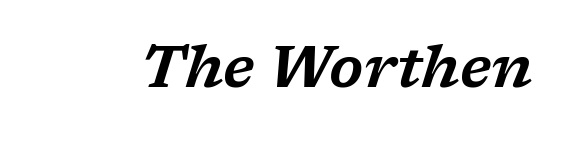
Varying glyph widths throughout — classic text-font behaviour. Honestly, the letter spacing is just normal — you wouldn't notice it. The letters are slanted; this is an italic face. Decoration check: the copy has no underline. Regarding serifs, this sample has them.
